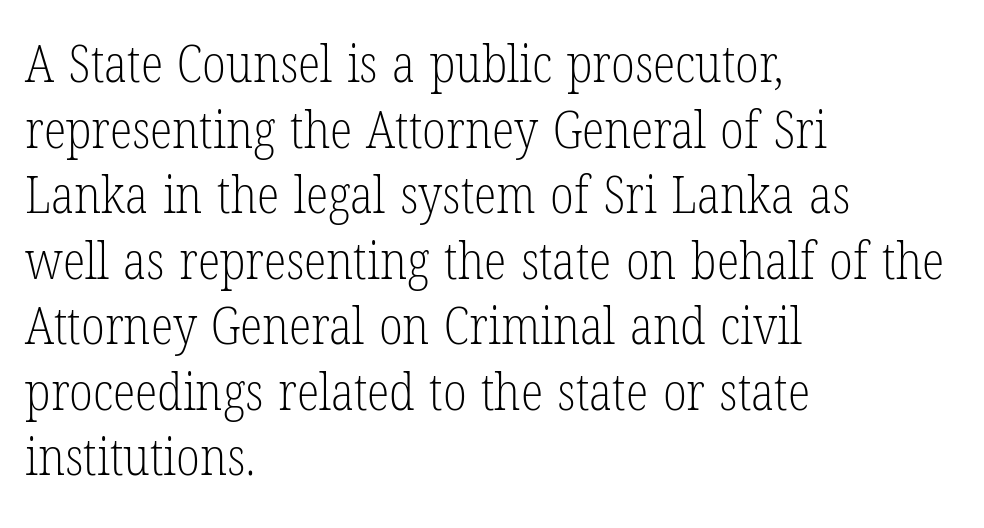
The image shows 52 px light, condensed serif type, upright; set left-aligned, normal line spacing (1.26x), normal letter spacing, not underlined; low stroke contrast and a medium x-height.
